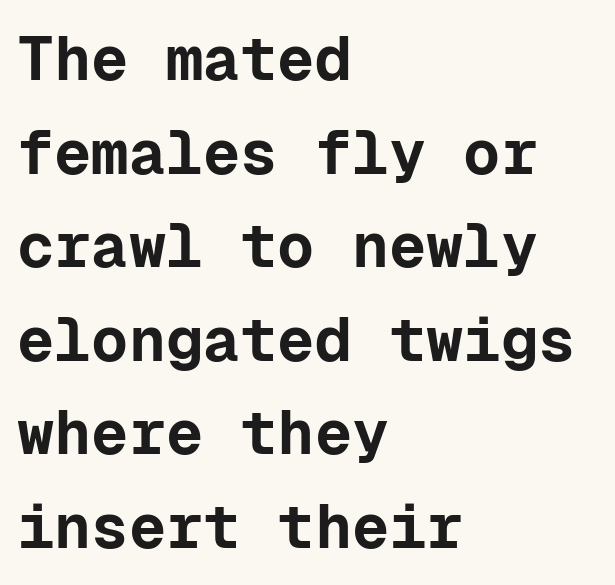
The image shows 62 px bold sans-serif type, upright, monospaced; set left-aligned, normal line spacing (1.51x), normal letter spacing, not underlined; low stroke contrast and a medium x-height.
